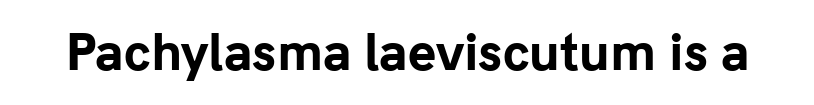
The image shows 48 px bold sans-serif type, upright; set normal letter spacing, not underlined; low stroke contrast and a medium x-height.
